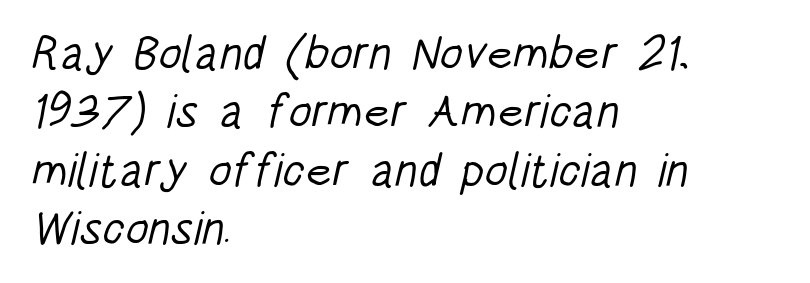
{"serif": "no", "bold": "no", "weight": "light", "width": "condensed", "stroke_contrast": "low", "x_height": "large", "monospaced": "no", "underline": "no", "align": "left", "line_spacing_ratio": 1.24, "letter_spacing": "normal", "letter_spacing_em": 0.0, "glyph_px": 47}
